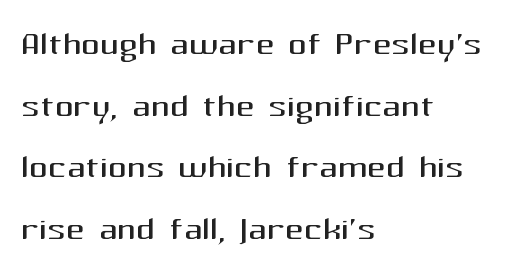
Q: Is the text bold? A: No.
Q: Is the text italic (slanted)? A: No, it is upright.
Q: Is the typeface a serif or a sans-serif typeface? A: Sans-serif.
Q: Is the text underlined? A: No.
Q: How is the paragraph aligned? A: Left-aligned.
Q: Is the spacing between letters normal or unusually wide? A: Normal.
Q: Is the spacing between lines tight, normal or loose? A: Normal.
Q: Width (condensed, normal, or wide)? A: Normal.
Q: Stroke contrast? A: Medium.
Q: x-height? A: Medium.
Q: Monospaced? A: No.
